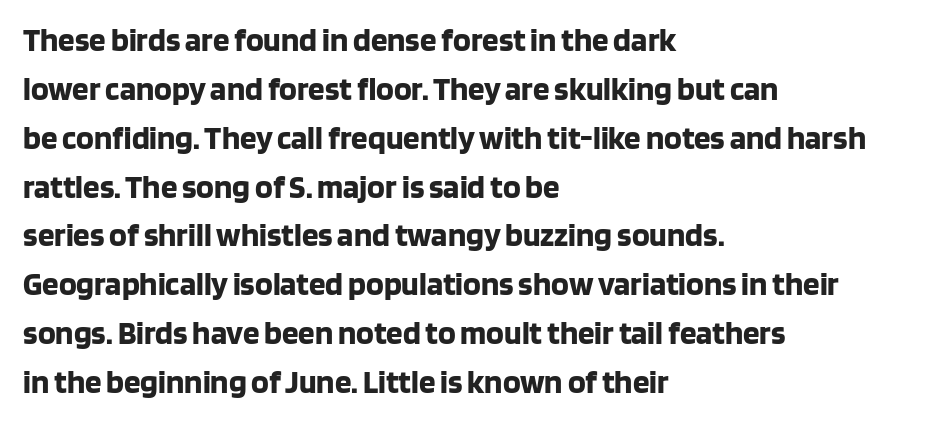
{"serif": "no", "italic": "no", "bold": "yes", "weight": "bold", "width": "normal", "stroke_contrast": "low", "x_height": "large", "monospaced": "no", "underline": "no", "align": "left", "line_spacing": "normal", "line_spacing_ratio": 1.48, "letter_spacing": "normal", "letter_spacing_em": 0.0, "glyph_px": 33}
